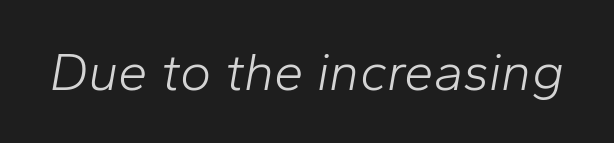
The image shows 53 px light type, italic (leaning right); set normal letter spacing, not underlined; low stroke contrast and a medium x-height.
